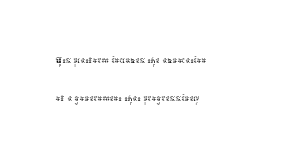
The strip under each line holds only bare page. Each stroke keeps to a modest, everyday thickness or less. The letters sit at their default tracking, neither squeezed nor spread. Posture: vertical.
